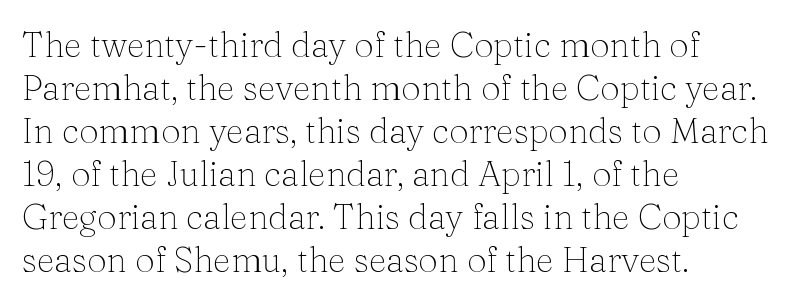
{"serif": "yes", "italic": "no", "bold": "no", "weight": "thin", "width": "normal", "stroke_contrast": "medium", "x_height": "medium", "monospaced": "no", "underline": "no", "align": "left", "line_spacing_ratio": 1.23, "letter_spacing": "normal", "letter_spacing_em": 0.0, "glyph_px": 35}
